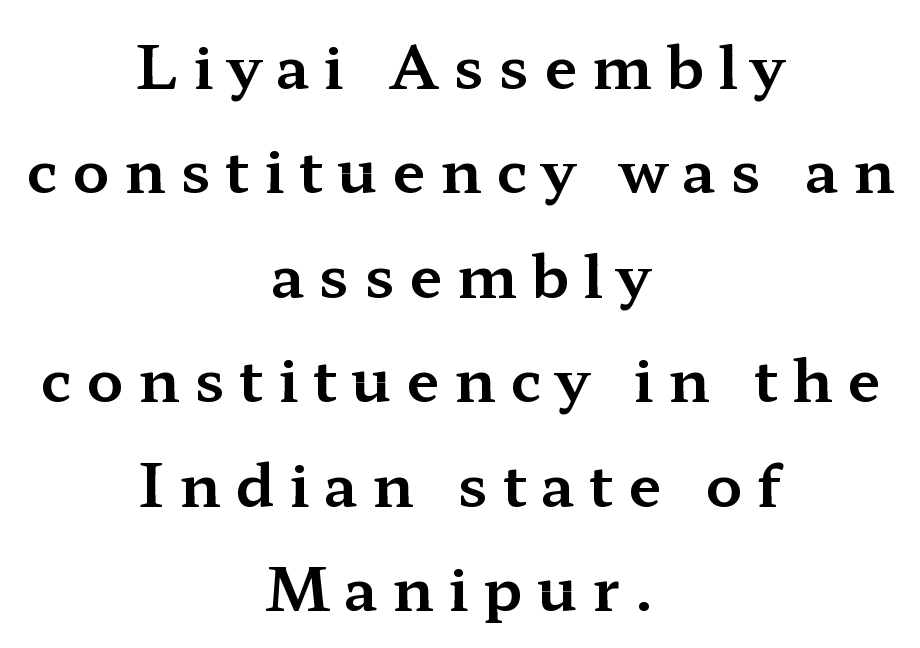
{"serif": "yes", "italic": "no", "width": "wide", "stroke_contrast": "medium", "x_height": "medium", "monospaced": "no", "underline": "no", "align": "center", "line_spacing_ratio": 1.74, "letter_spacing": "wide", "letter_spacing_em": 0.24, "glyph_px": 60}
